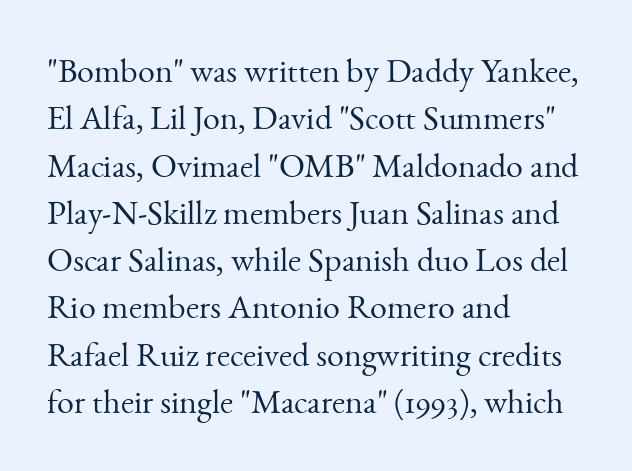
The image shows 34 px light serif type, upright; set left-aligned, normal line spacing (1.39x), normal letter spacing, not underlined; medium stroke contrast and a small x-height.
